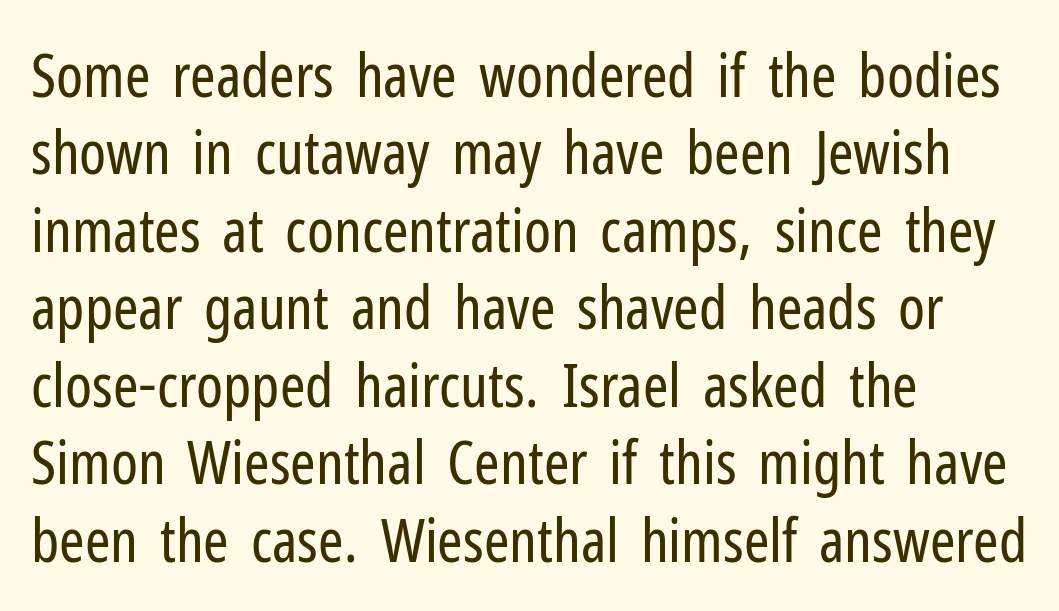
The image shows 61 px regular-weight, condensed sans-serif type, upright; set left-aligned, normal line spacing (1.27x), normal letter spacing, not underlined; low stroke contrast and a medium x-height.
